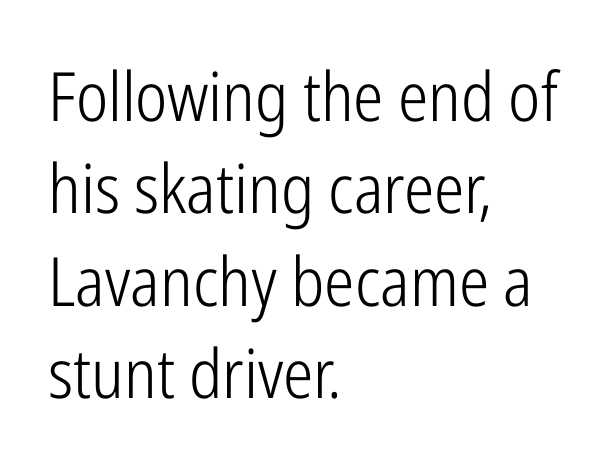
Q: Is the text bold? A: No.
Q: Is the text italic (slanted)? A: No, it is upright.
Q: Is the typeface a serif or a sans-serif typeface? A: Sans-serif.
Q: Is the text underlined? A: No.
Q: How is the paragraph aligned? A: Left-aligned.
Q: Is the spacing between letters normal or unusually wide? A: Normal.
Q: Is the spacing between lines tight, normal or loose? A: Normal.
Q: Width (condensed, normal, or wide)? A: Condensed.
Q: Stroke contrast? A: Low.
Q: x-height? A: Medium.
Q: Monospaced? A: No.
